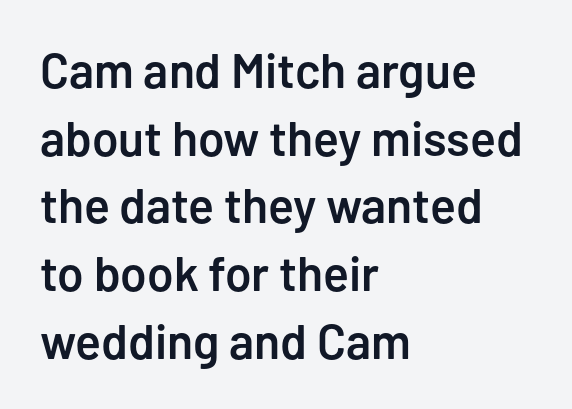
{"serif": "no", "italic": "no", "bold": "semi", "weight": "semibold", "width": "normal", "stroke_contrast": "low", "x_height": "medium", "monospaced": "no", "underline": "no", "align": "left", "line_spacing": "normal", "line_spacing_ratio": 1.41, "letter_spacing": "normal", "letter_spacing_em": 0.0, "glyph_px": 48}
